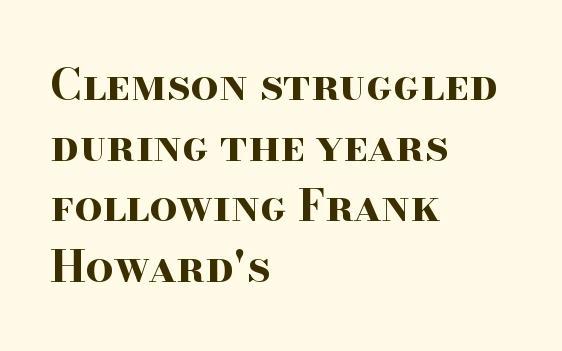
The image shows 44 px bold, wide serif type, upright; set left-aligned, normal line spacing (1.38x), normal letter spacing, not underlined; high stroke contrast and a small x-height.
